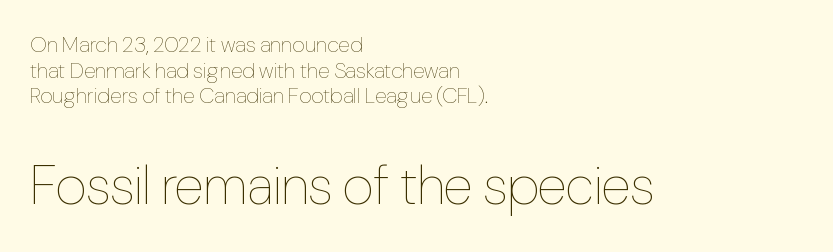
The image shows 54 px thin, condensed type, upright; set left-aligned, line spacing 1.17x, normal letter spacing, not underlined; the second (bottom) block is 2.45x larger; low stroke contrast and a medium x-height.
